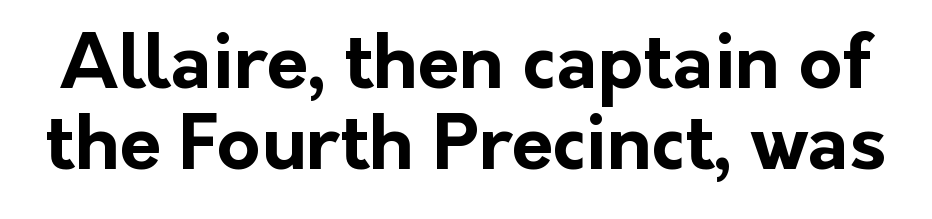
Is this a fixed-width face? No — the glyphs have proportional, varying widths. Compared with typical paragraphs, the rows here are closer together. Does the lettering tilt? It doesn't — this is upright. Default kerning and tracking; the words read as compact shapes. A typesetter would label this face a sans. The characters look thick and weighty, a clear bold.
